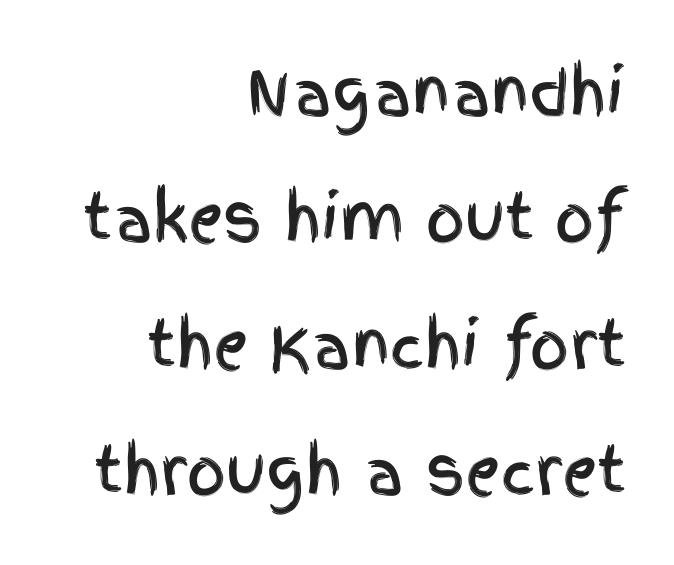
The image shows 61 px condensed sans-serif type, upright; set right-aligned, loose line spacing (2.07x), normal letter spacing, not underlined; a large x-height.
